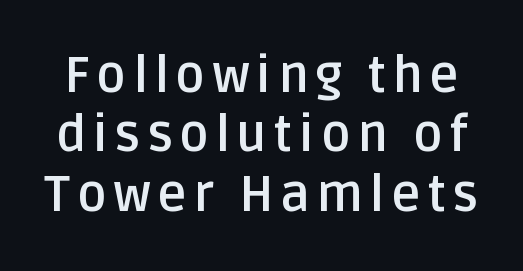
{"serif": "no", "italic": "no", "bold": "yes", "weight": "semibold", "width": "normal", "stroke_contrast": "low", "x_height": "large", "monospaced": "no", "underline": "no", "line_spacing_ratio": 1.19, "glyph_px": 50}
